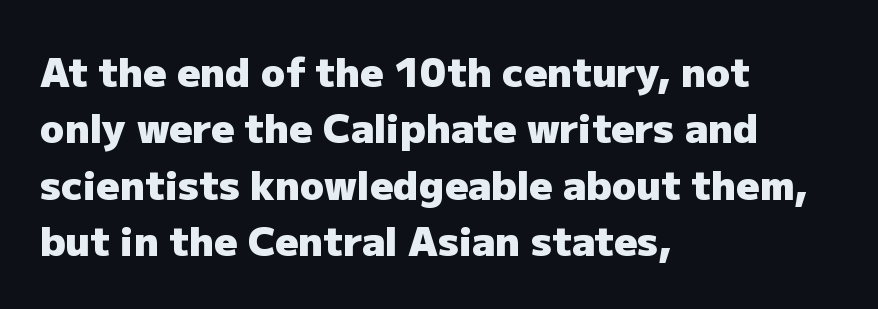
Q: Is the text bold? A: Yes.
Q: Is the text italic (slanted)? A: No, it is upright.
Q: Is the typeface a serif or a sans-serif typeface? A: Sans-serif.
Q: Is the text underlined? A: No.
Q: How is the paragraph aligned? A: Left-aligned.
Q: Is the spacing between letters normal or unusually wide? A: Normal.
Q: Is the spacing between lines tight, normal or loose? A: Normal.
Q: Width (condensed, normal, or wide)? A: Normal.
Q: Stroke contrast? A: Low.
Q: x-height? A: Medium.
Q: Monospaced? A: No.
